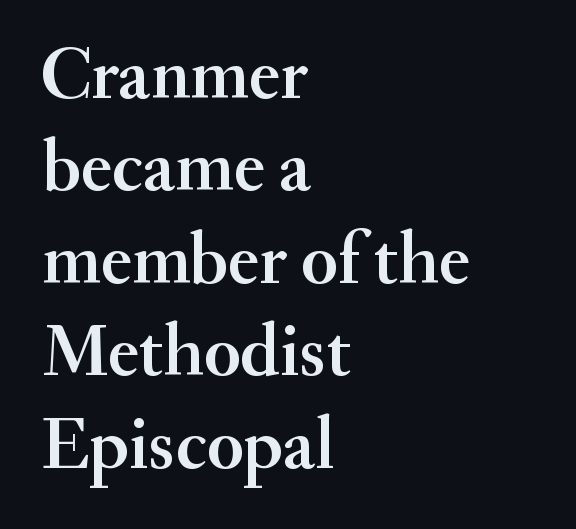
{"serif": "yes", "italic": "no", "width": "normal", "stroke_contrast": "medium", "x_height": "small", "monospaced": "no", "underline": "no", "align": "left", "line_spacing": "normal", "line_spacing_ratio": 1.25, "letter_spacing": "normal", "letter_spacing_em": 0.0, "glyph_px": 74}
